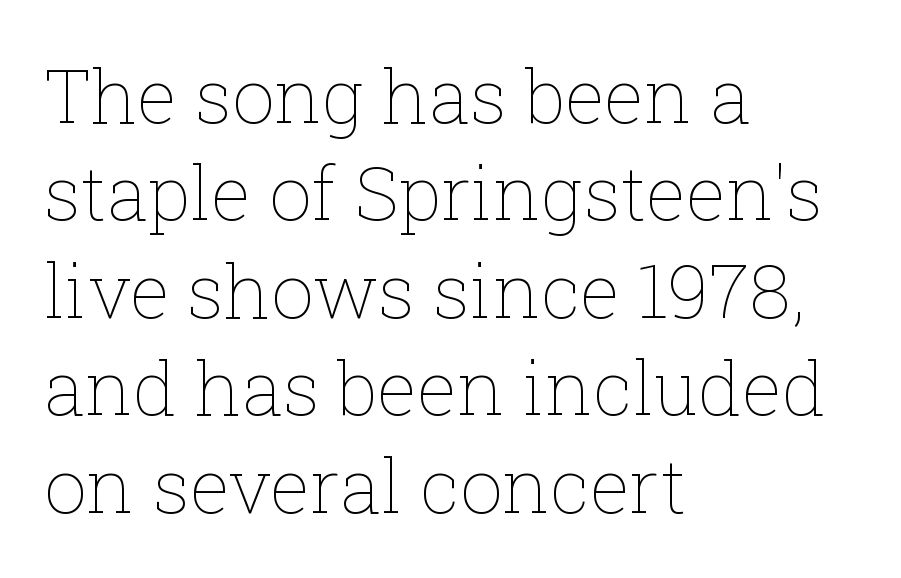
Q: Is the text bold? A: No.
Q: Is the text italic (slanted)? A: No, it is upright.
Q: Is the text underlined? A: No.
Q: How is the paragraph aligned? A: Left-aligned.
Q: Is the spacing between letters normal or unusually wide? A: Normal.
Q: Is the spacing between lines tight, normal or loose? A: Normal.
Q: Width (condensed, normal, or wide)? A: Normal.
Q: Stroke contrast? A: Low.
Q: x-height? A: Medium.
Q: Monospaced? A: No.
